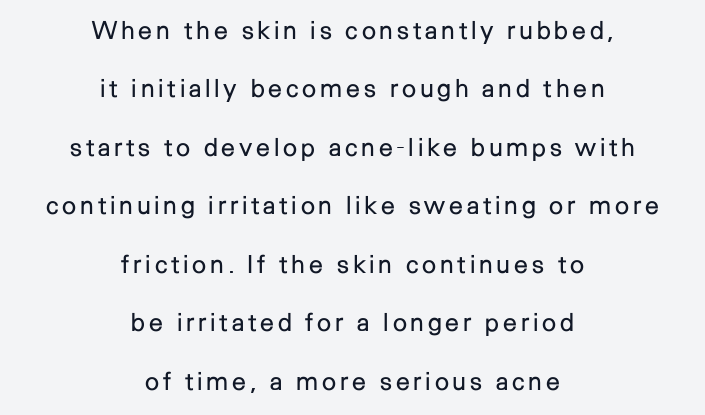
These lines stand farther apart than default settings would place them. Clear beneath every line of the passage. This reads as an unemphasized weight, regular at the heaviest. Ascenders rise straight up at ninety degrees.
